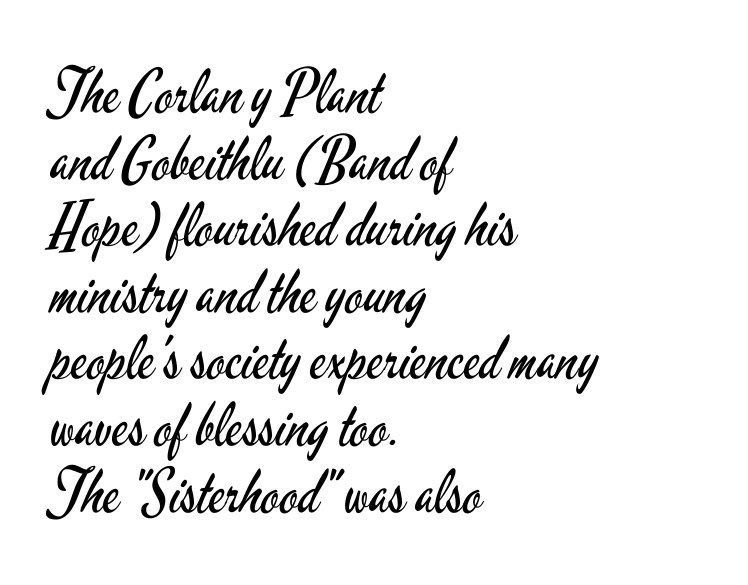
{"serif": "no", "bold": "no", "weight": "regular", "width": "condensed", "stroke_contrast": "low", "x_height": "small", "monospaced": "no", "underline": "no", "align": "left", "line_spacing": "tight", "line_spacing_ratio": 1.11, "letter_spacing": "normal", "letter_spacing_em": 0.0, "glyph_px": 60}
